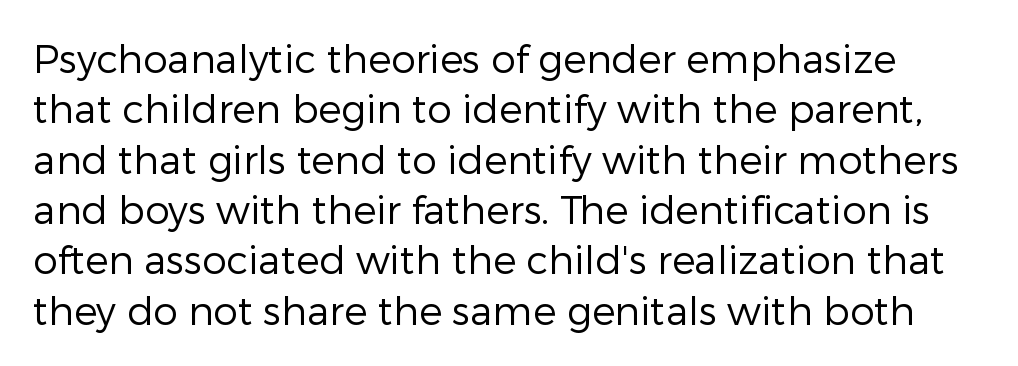
Q: Is the text bold? A: No.
Q: Is the text italic (slanted)? A: No, it is upright.
Q: Is the typeface a serif or a sans-serif typeface? A: Sans-serif.
Q: Is the text underlined? A: No.
Q: Is the spacing between letters normal or unusually wide? A: Normal.
Q: Is the spacing between lines tight, normal or loose? A: Normal.
Q: Width (condensed, normal, or wide)? A: Normal.
Q: Stroke contrast? A: Low.
Q: x-height? A: Medium.
Q: Monospaced? A: No.
